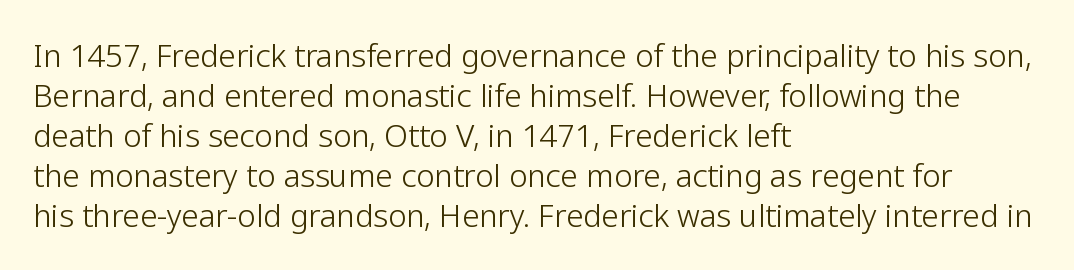
Grotesque or geometric, the face here clearly has no serifs. If you drew a ruler down the left edge, every line would touch it. This sample has the flowing, uneven cadence of proportional lettering. The area under the type is left untouched.
